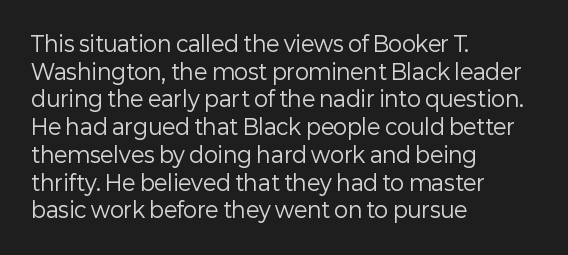
The image shows 21 px text type, upright; set left-aligned, normal line spacing (1.32x), normal letter spacing, not underlined.
